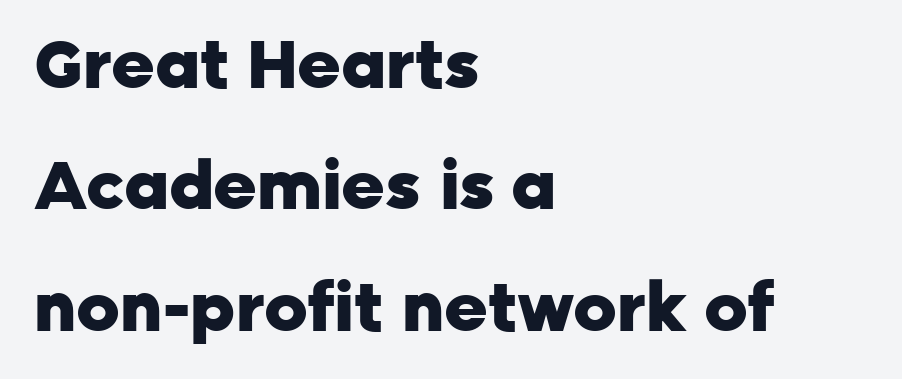
The string is rendered with underlining switched off. This sample uses plain, unmodified letter spacing. The text was rendered using a sans face with plain stroke endings. The letters advance in unequal steps, a hallmark of proportional type. Its strokes are broad and dark, the hallmark of bold type. Characters remain perfectly vertical along every line.
